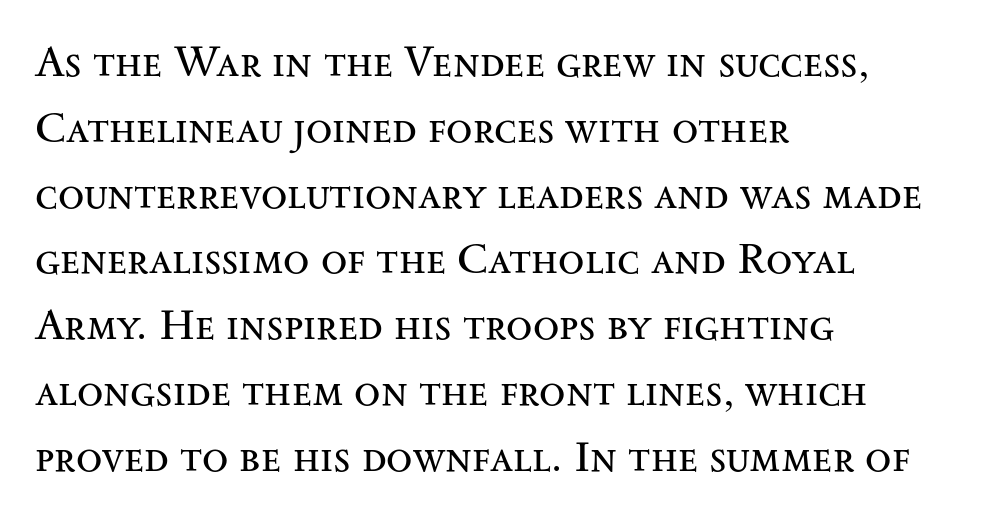
Nothing unusual about the tracking: characters are spaced as the font intends. No extra ink here — the face is not bold. The block of text has a typical density, with ordinary space between rows. A typesetter would label this face a serif. Beneath every word, the page is bare. The text block is weighted toward the left margin, trailing off unevenly rightward.
